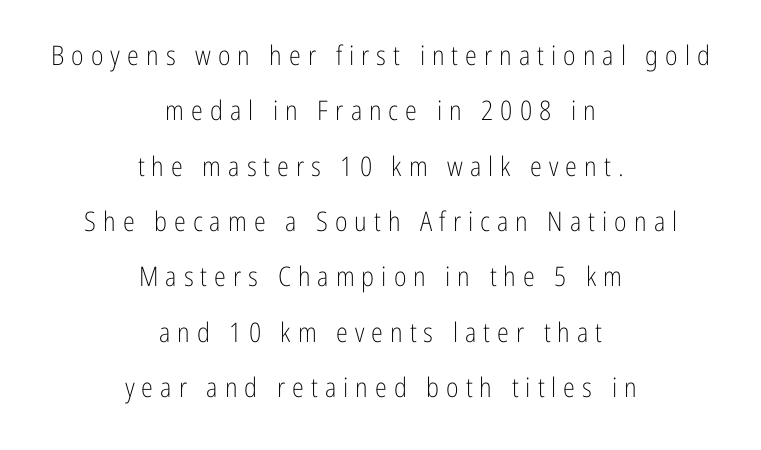
Does the lettering tilt? It doesn't — this is upright. Tracking here is generous; glyphs stand well apart from one another. The glyphs are unaccompanied by any horizontal stroke below them. The lines are quadded center. Stem width sits at or under what a default text font uses.
